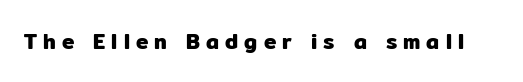
Check under the words: just untouched page. Is there any slant? The stems are plumb. Short note: letters widely spaced.
